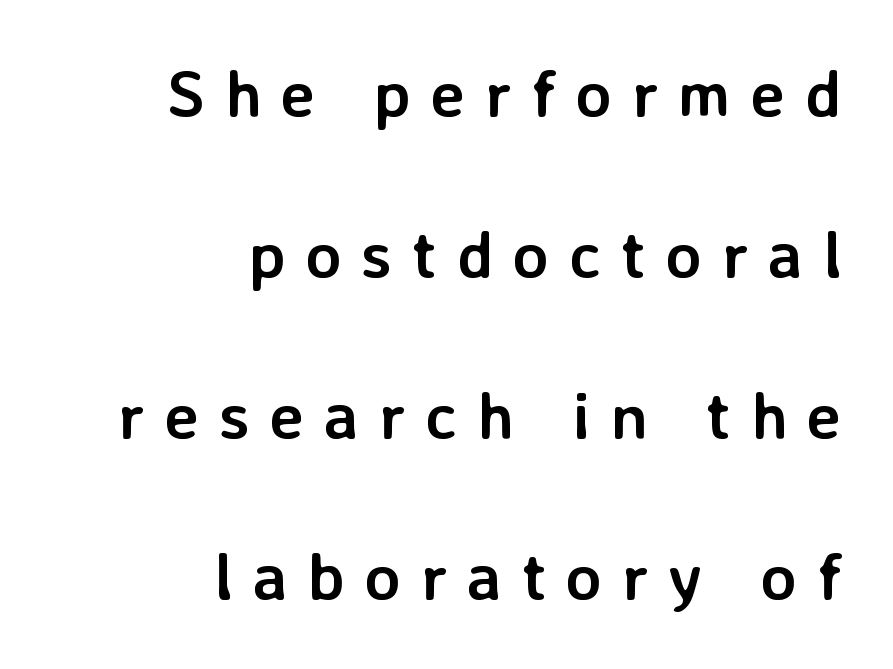
The image shows 66 px semibold sans-serif type, upright; set right-aligned, loose line spacing (2.44x), unusually wide letter spacing (+0.3 em), not underlined; low stroke contrast and a medium x-height.
